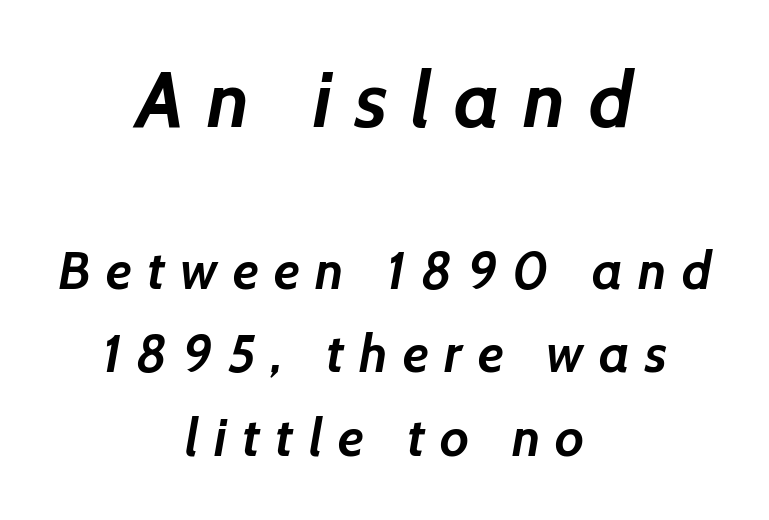
The image shows 79 px semibold sans-serif type; set centered, normal line spacing (1.57x), unusually wide letter spacing (+0.29 em), not underlined; the first (top) block is 1.49x larger; low stroke contrast and a medium x-height.
